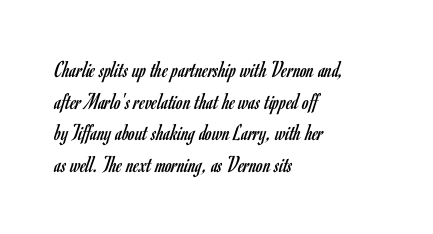
Leftover space on each line is placed entirely after the last word. The typesetting does not lean heavy: it is not bold. Honestly, the letter spacing is just normal — you wouldn't notice it. Underline: absent.
